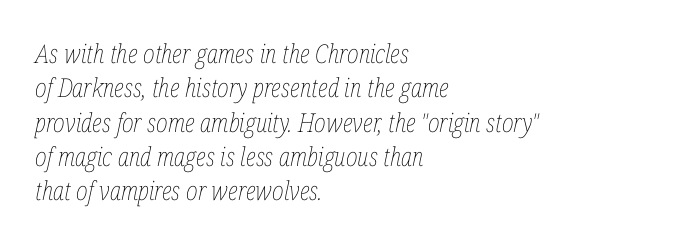
The image shows 26 px text type, italic (leaning right); set left-aligned, normal line spacing (1.32x), normal letter spacing, not underlined.
